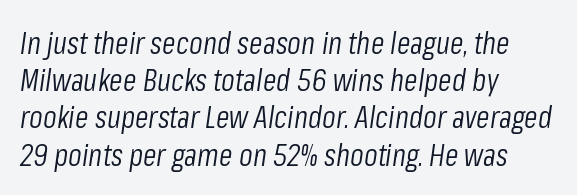
Q: Is the text bold? A: No.
Q: Is the text italic (slanted)? A: Yes, it leans right by about 8 degrees.
Q: Is the text underlined? A: No.
Q: How is the paragraph aligned? A: Left-aligned.
Q: Is the spacing between letters normal or unusually wide? A: Normal.
Q: Width (condensed, normal, or wide)? A: Condensed.
Q: Stroke contrast? A: Low.
Q: x-height? A: Medium.
Q: Monospaced? A: No.
